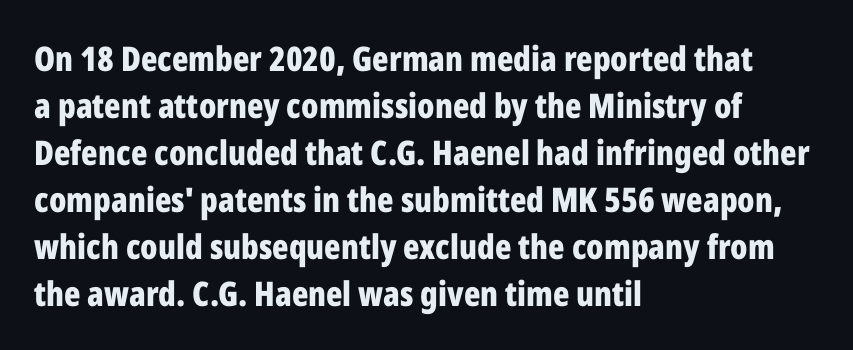
The passage shown is typed in a proportional face where columns would drift. The paragraph shown leans on its left margin. Honestly, there is no underline to notice here at all. The type sits square on the baseline with zero lean.
